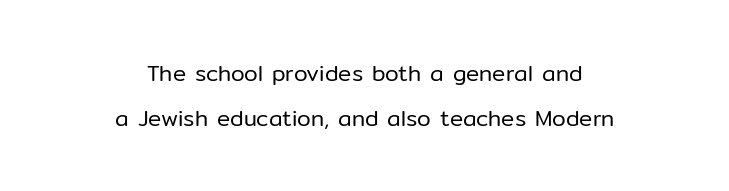
Q: Is the text bold? A: No.
Q: Is the text italic (slanted)? A: No, it is upright.
Q: Is the text underlined? A: No.
Q: How is the paragraph aligned? A: Centered.
Q: Is the spacing between letters normal or unusually wide? A: Normal.
Q: Is the spacing between lines tight, normal or loose? A: Loose.
